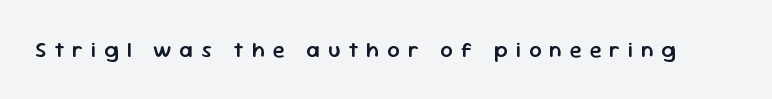
The letters stand upright; this is a roman face. These lines carry some extra weight — a demibold, not a full bold. Letters rest on an invisible, unmarked baseline. Students, note that the glyphs here are deliberately spaced far apart.
